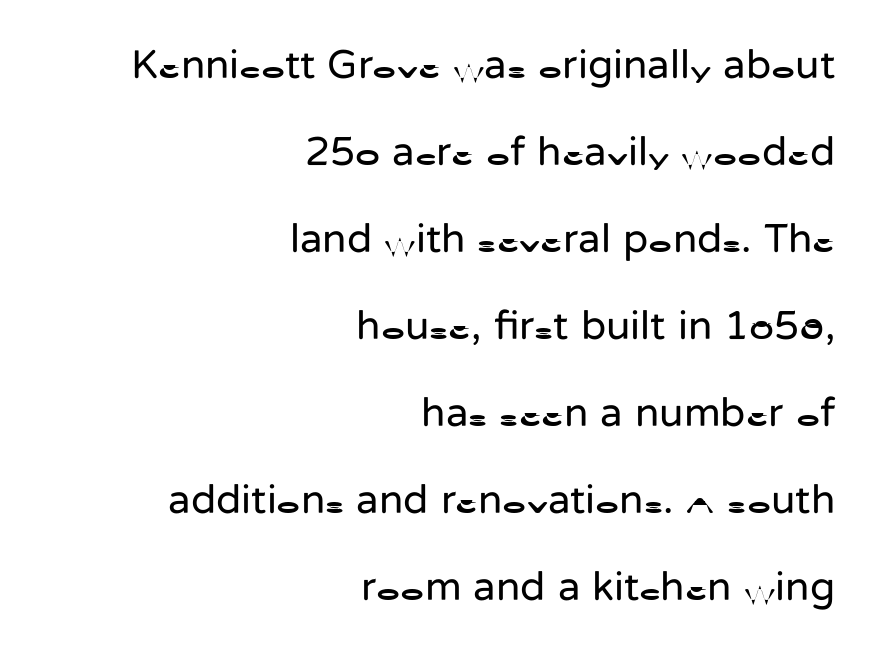
One glance says open: line gaps are wider than usual. Stems here are at most as thick as an everyday book face. Note the varied advance widths — an 'i' is clearly narrower than an 'm'. Characters follow at the spacing the type designer built in.
